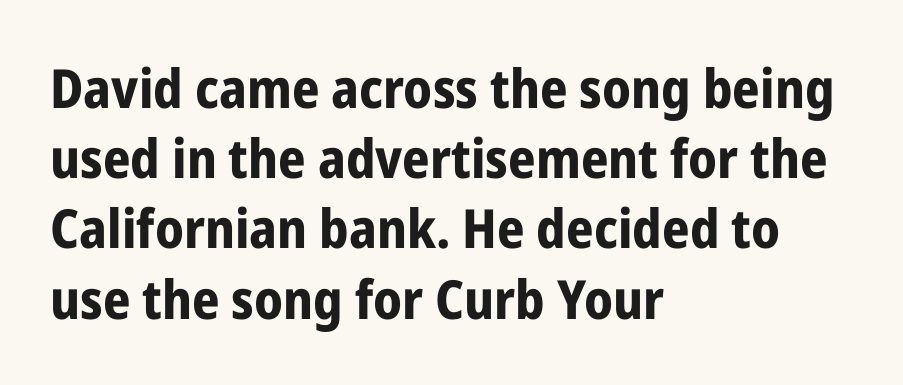
Q: Is the text bold? A: Yes.
Q: Is the text italic (slanted)? A: No, it is upright.
Q: Is the typeface a serif or a sans-serif typeface? A: Sans-serif.
Q: Is the text underlined? A: No.
Q: How is the paragraph aligned? A: Left-aligned.
Q: Is the spacing between letters normal or unusually wide? A: Normal.
Q: Is the spacing between lines tight, normal or loose? A: Normal.
Q: Width (condensed, normal, or wide)? A: Condensed.
Q: Stroke contrast? A: Low.
Q: x-height? A: Medium.
Q: Monospaced? A: No.
